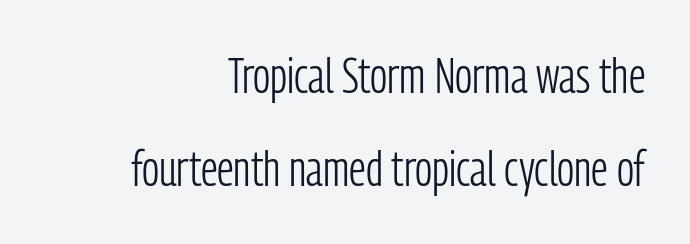
{"serif": "no", "italic": "no", "bold": "no", "weight": "light", "width": "condensed", "stroke_contrast": "low", "x_height": "medium", "monospaced": "no", "underline": "no", "align": "right", "line_spacing": "loose", "line_spacing_ratio": 1.9, "letter_spacing": "normal", "letter_spacing_em": 0.0, "glyph_px": 49}
